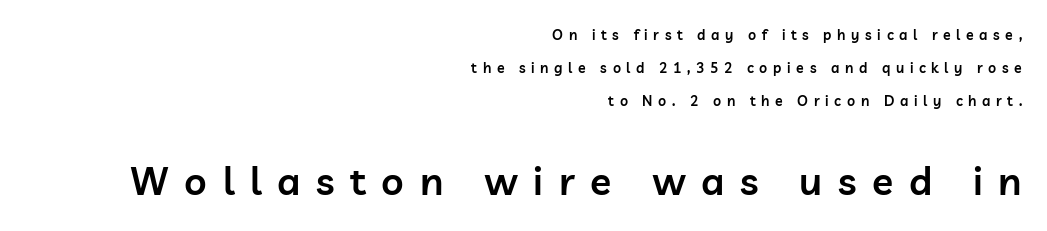
Line endings align vertically; line beginnings do not. Here the designer chose a conventional face with non-uniform glyph widths. The second block has been scaled up relative to the first. Serif or sans? Sans — the stroke terminals are bare. The foot of each line stays bare and open. What's the leading like? Stretched, with rows far apart.
